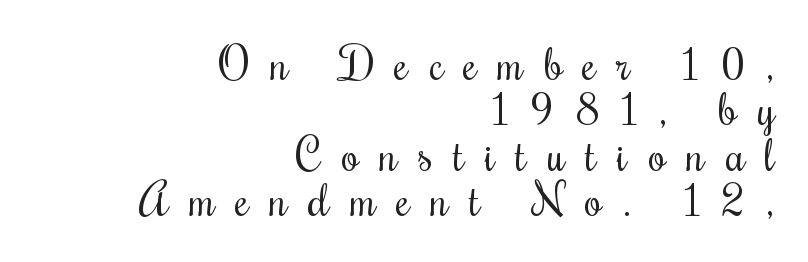
Q: Is the text bold? A: No.
Q: Is the text italic (slanted)? A: Yes.
Q: Is the typeface a serif or a sans-serif typeface? A: Serif.
Q: Is the text underlined? A: No.
Q: How is the paragraph aligned? A: Right-aligned.
Q: Is the spacing between letters normal or unusually wide? A: Unusually wide.
Q: Is the spacing between lines tight, normal or loose? A: Tight.
Q: Width (condensed, normal, or wide)? A: Condensed.
Q: Stroke contrast? A: Medium.
Q: x-height? A: Small.
Q: Monospaced? A: No.
